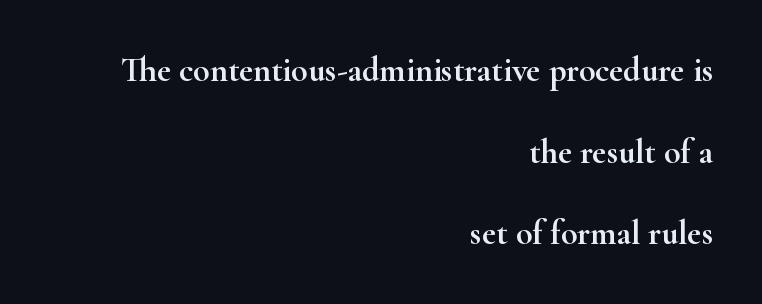
Q: Is the text italic (slanted)? A: No, it is upright.
Q: Is the typeface a serif or a sans-serif typeface? A: Serif.
Q: Is the text underlined? A: No.
Q: How is the paragraph aligned? A: Right-aligned.
Q: Is the spacing between letters normal or unusually wide? A: Normal.
Q: Is the spacing between lines tight, normal or loose? A: Loose.
Q: Width (condensed, normal, or wide)? A: Wide.
Q: Stroke contrast? A: High.
Q: x-height? A: Small.
Q: Monospaced? A: No.
